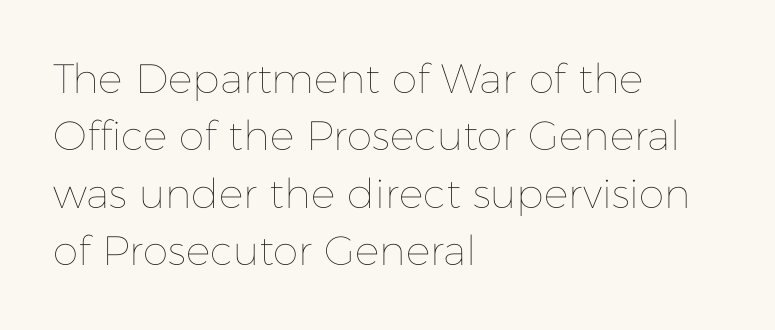
The image shows 41 px thin type, upright; set left-aligned, normal line spacing (1.4x), normal letter spacing, not underlined; low stroke contrast and a medium x-height.
